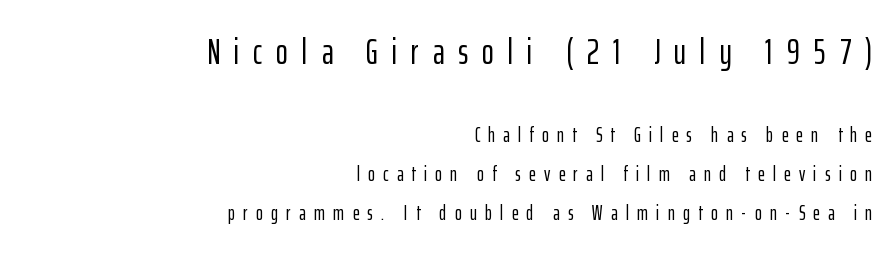
Q: Is the text italic (slanted)? A: No, it is upright.
Q: Is the typeface a serif or a sans-serif typeface? A: Sans-serif.
Q: Is the text underlined? A: No.
Q: How is the paragraph aligned? A: Right-aligned.
Q: Is the spacing between letters normal or unusually wide? A: Unusually wide.
Q: Which block of text is set in a larger size, the first (top) or the second (bottom)? A: The first (top) one.
Q: Width (condensed, normal, or wide)? A: Condensed.
Q: Stroke contrast? A: Low.
Q: x-height? A: Medium.
Q: Monospaced? A: No.
